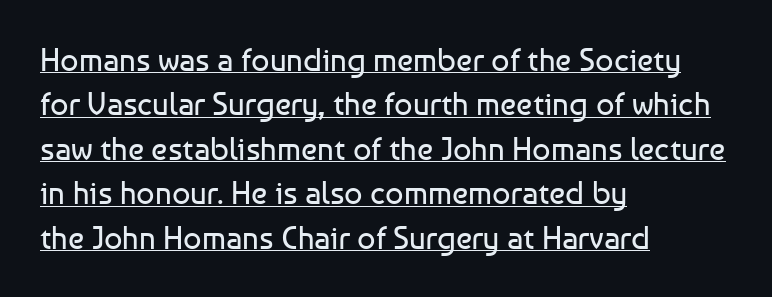
{"serif": "no", "italic": "no", "bold": "no", "weight": "regular", "width": "normal", "stroke_contrast": "low", "x_height": "medium", "monospaced": "no", "underline": "yes", "align": "left", "line_spacing": "normal", "line_spacing_ratio": 1.39, "letter_spacing": "normal", "letter_spacing_em": 0.0, "glyph_px": 32}
